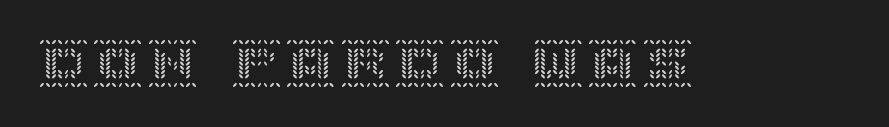
Q: Is the text italic (slanted)? A: No, it is upright.
Q: Is the text underlined? A: No.
Q: Width (condensed, normal, or wide)? A: Normal.
Q: x-height? A: Large.
